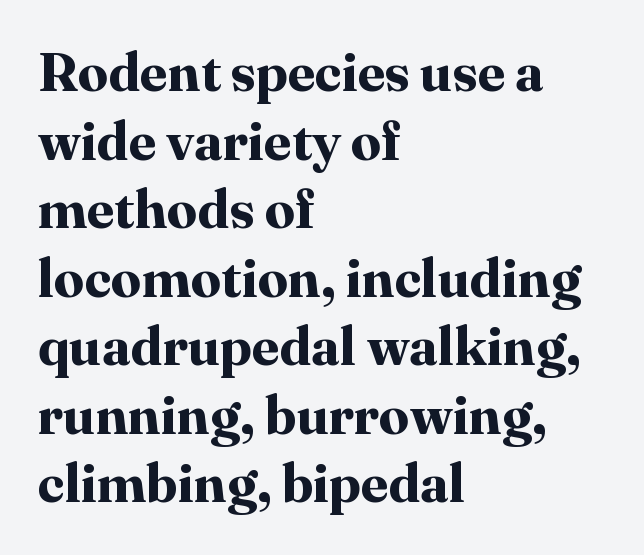
The image shows 54 px bold serif type, upright; set left-aligned, normal line spacing (1.27x), normal letter spacing, not underlined; high stroke contrast and a medium x-height.
